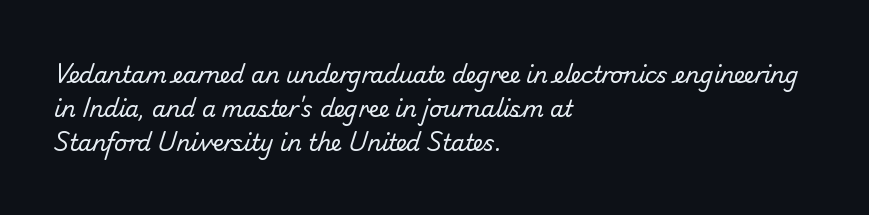
The image shows 22 px text type; set left-aligned, normal line spacing (1.55x), normal letter spacing, not underlined.
